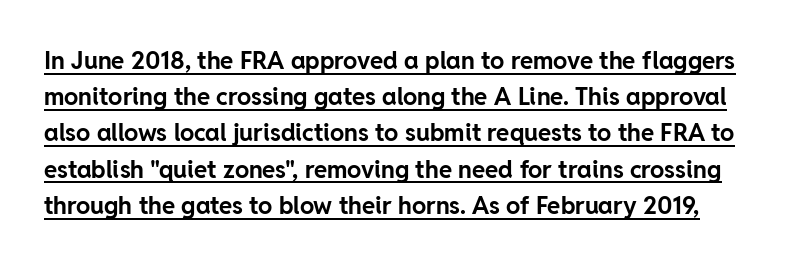
{"italic": "no", "bold": "yes", "underline": "yes", "line_spacing": "normal", "line_spacing_ratio": 1.51, "letter_spacing": "normal", "letter_spacing_em": 0.0, "glyph_px": 24}
